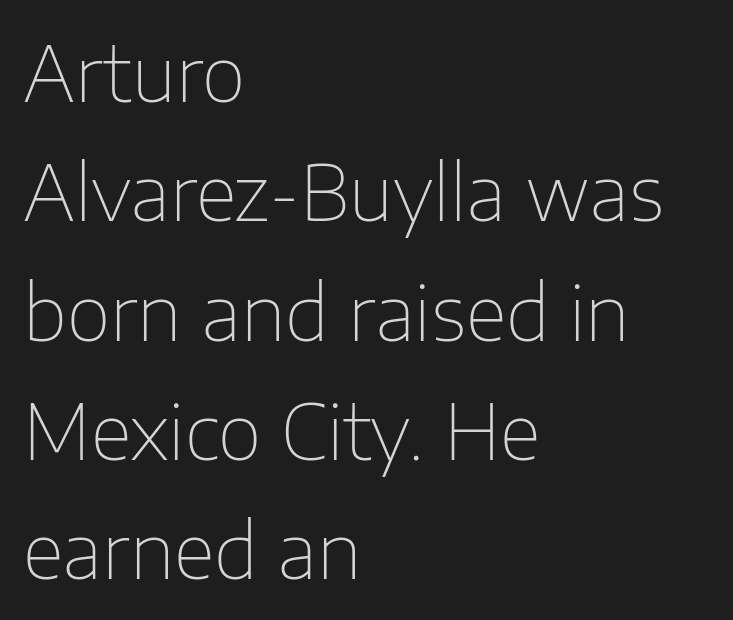
{"serif": "no", "italic": "no", "bold": "no", "weight": "thin", "width": "normal", "stroke_contrast": "low", "x_height": "medium", "monospaced": "no", "underline": "no", "align": "left", "line_spacing": "normal", "line_spacing_ratio": 1.57, "letter_spacing": "normal", "letter_spacing_em": 0.0, "glyph_px": 76}
